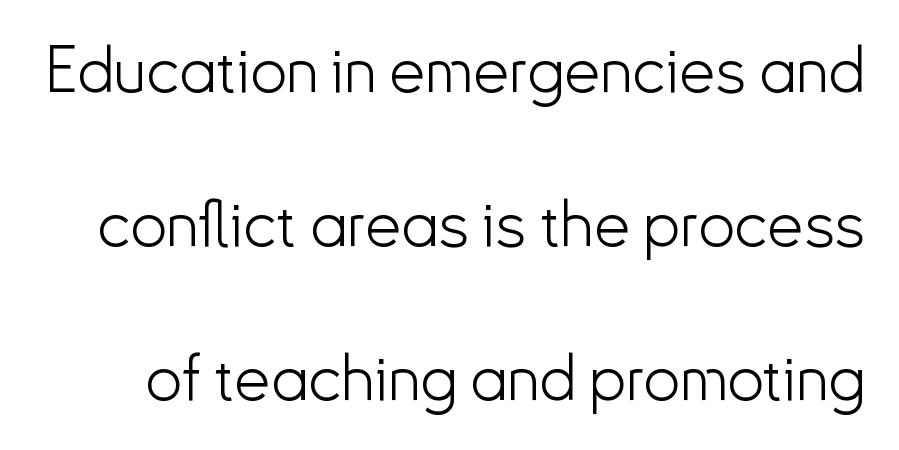
These lines are rendered in a variable-pitch font. The space directly below the letters is spotless. These glyphs show unthickened strokes, regular width or finer. The specimen reads as upright at a glance. Font category for this specimen: sans-serif.
